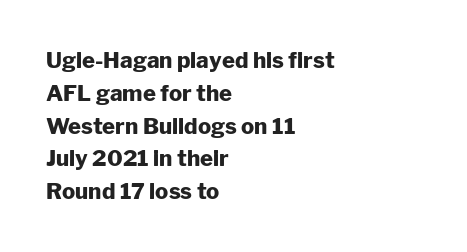
Q: Is the text bold? A: Yes.
Q: Is the text italic (slanted)? A: No, it is upright.
Q: Is the text underlined? A: No.
Q: How is the paragraph aligned? A: Left-aligned.
Q: Is the spacing between letters normal or unusually wide? A: Normal.
Q: Is the spacing between lines tight, normal or loose? A: Normal.
